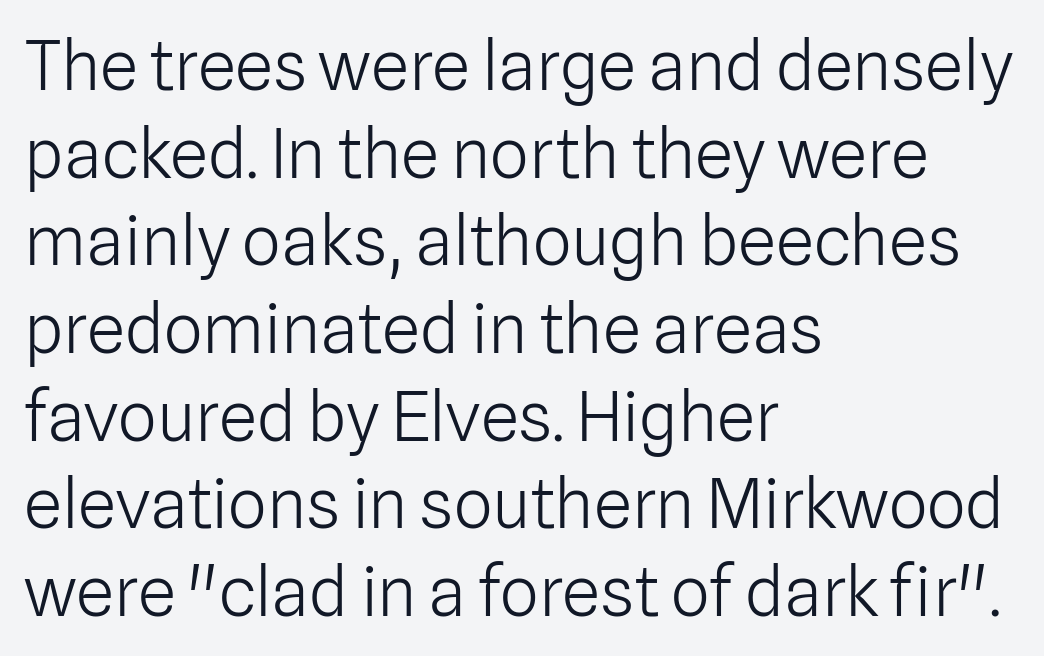
Q: Is the text bold? A: No.
Q: Is the text italic (slanted)? A: No, it is upright.
Q: Is the typeface a serif or a sans-serif typeface? A: Sans-serif.
Q: Is the text underlined? A: No.
Q: How is the paragraph aligned? A: Left-aligned.
Q: Is the spacing between letters normal or unusually wide? A: Normal.
Q: Is the spacing between lines tight, normal or loose? A: Normal.
Q: Width (condensed, normal, or wide)? A: Normal.
Q: Stroke contrast? A: Low.
Q: x-height? A: Medium.
Q: Monospaced? A: No.
